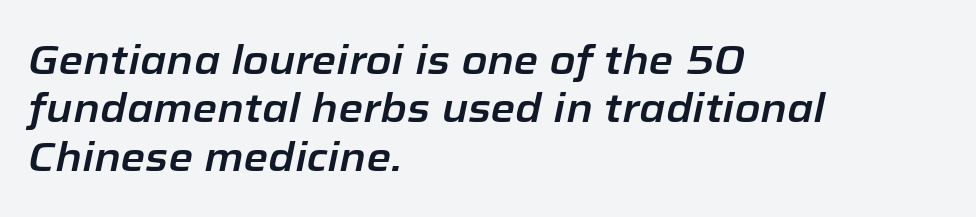
Q: Is the text italic (slanted)? A: Yes, it leans right by about 12 degrees.
Q: Is the text underlined? A: No.
Q: How is the paragraph aligned? A: Left-aligned.
Q: Is the spacing between letters normal or unusually wide? A: Normal.
Q: Width (condensed, normal, or wide)? A: Normal.
Q: Stroke contrast? A: Low.
Q: x-height? A: Medium.
Q: Monospaced? A: No.
